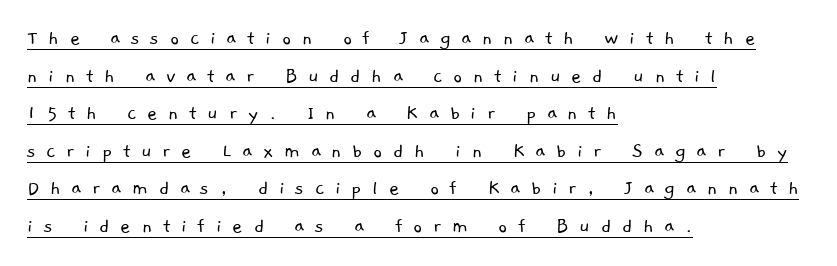
Q: Is the text bold? A: No.
Q: Is the text underlined? A: Yes.
Q: How is the paragraph aligned? A: Left-aligned.
Q: Is the spacing between letters normal or unusually wide? A: Unusually wide.
